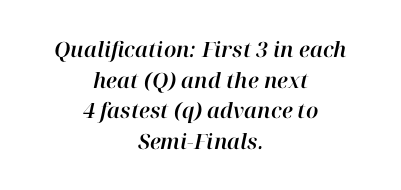
Q: Is the text italic (slanted)? A: Yes, it leans right by about 12 degrees.
Q: Is the text underlined? A: No.
Q: How is the paragraph aligned? A: Centered.
Q: Is the spacing between letters normal or unusually wide? A: Normal.
Q: Is the spacing between lines tight, normal or loose? A: Normal.
